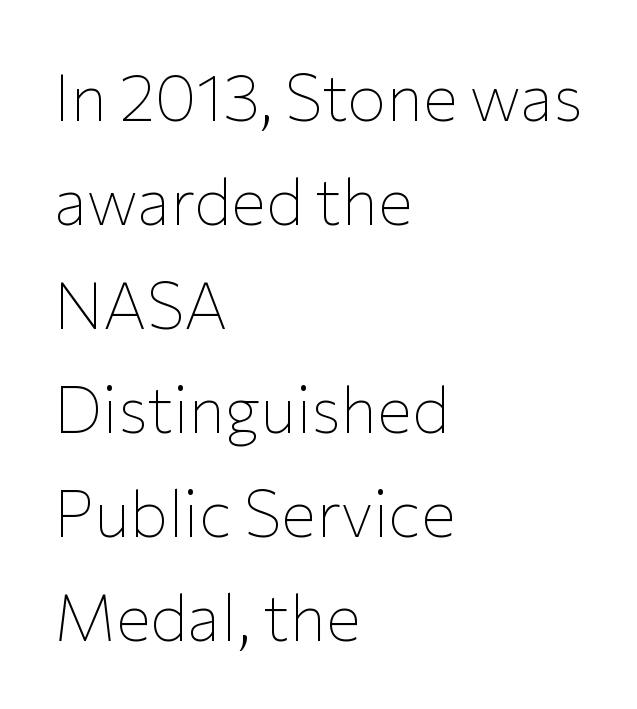
{"serif": "no", "italic": "no", "bold": "no", "weight": "thin", "width": "normal", "stroke_contrast": "low", "x_height": "medium", "monospaced": "no", "underline": "no", "align": "left", "line_spacing": "normal", "line_spacing_ratio": 1.6, "letter_spacing": "normal", "letter_spacing_em": 0.0, "glyph_px": 65}
